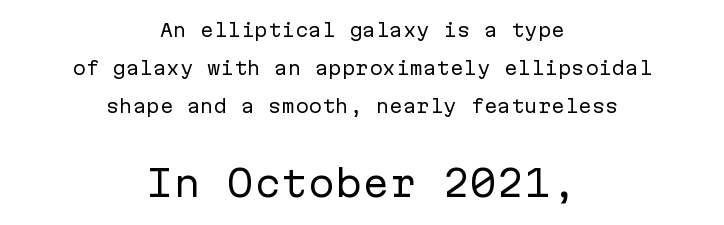
The image shows 36 px regular-weight sans-serif type, upright, monospaced; set centered, loose line spacing (2.1x), normal letter spacing, not underlined; the second (bottom) block is 2.0x larger; low stroke contrast and a medium x-height.
